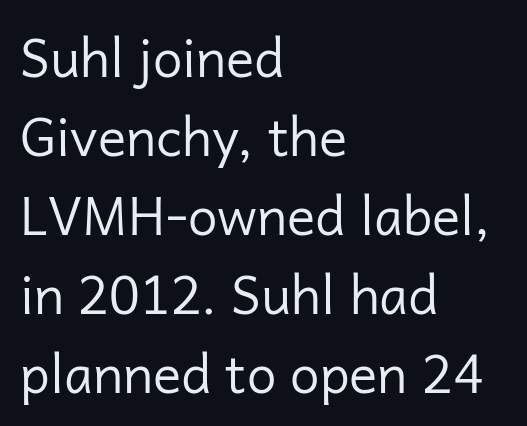
Q: Is the text bold? A: No.
Q: Is the text italic (slanted)? A: No, it is upright.
Q: Is the typeface a serif or a sans-serif typeface? A: Sans-serif.
Q: Is the text underlined? A: No.
Q: How is the paragraph aligned? A: Left-aligned.
Q: Is the spacing between letters normal or unusually wide? A: Normal.
Q: Is the spacing between lines tight, normal or loose? A: Normal.
Q: Width (condensed, normal, or wide)? A: Normal.
Q: Stroke contrast? A: Low.
Q: x-height? A: Medium.
Q: Monospaced? A: No.
